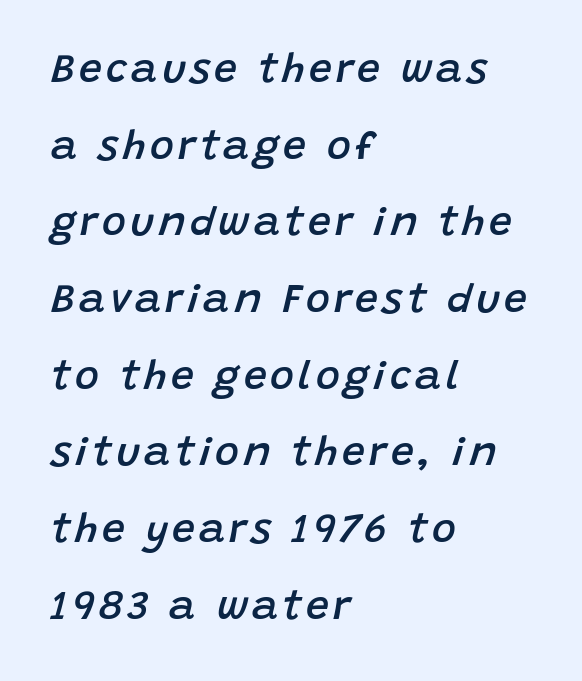
Q: Is the text bold? A: Semi-bold.
Q: Is the text italic (slanted)? A: Yes, it leans right by about 15 degrees.
Q: Is the text underlined? A: No.
Q: How is the paragraph aligned? A: Left-aligned.
Q: Width (condensed, normal, or wide)? A: Normal.
Q: Stroke contrast? A: Low.
Q: x-height? A: Large.
Q: Monospaced? A: No.
